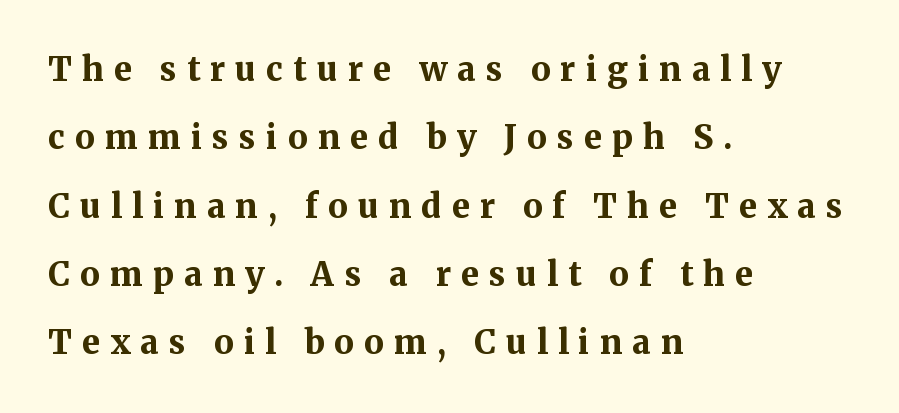
The image shows 33 px bold serif type, upright; set left-aligned, loose line spacing (2.07x), unusually wide letter spacing (+0.31 em), not underlined; medium stroke contrast and a medium x-height.
